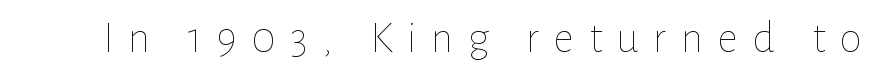
{"italic": "no", "bold": "no", "weight": "thin", "width": "normal", "stroke_contrast": "low", "x_height": "medium", "monospaced": "no", "underline": "no", "letter_spacing": "wide", "letter_spacing_em": 0.32, "glyph_px": 45}
